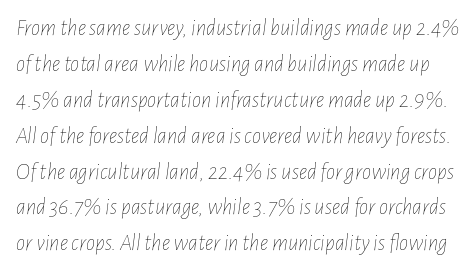
Would a proofreader flag this as italicized? Yes. The weight tops out at a normal text grade. Quick note: underline off. Characters follow at the spacing the type designer built in.
